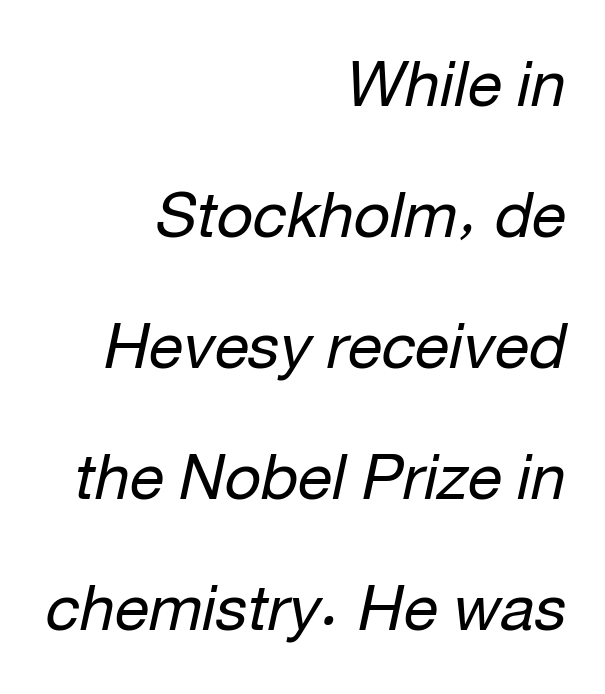
Each row of text sits above clean, open space. In terms of posture, this sample is oblique. Reading down the column, the eye jumps a long way to each next line. The rendering anchors every line to the right-hand side.
